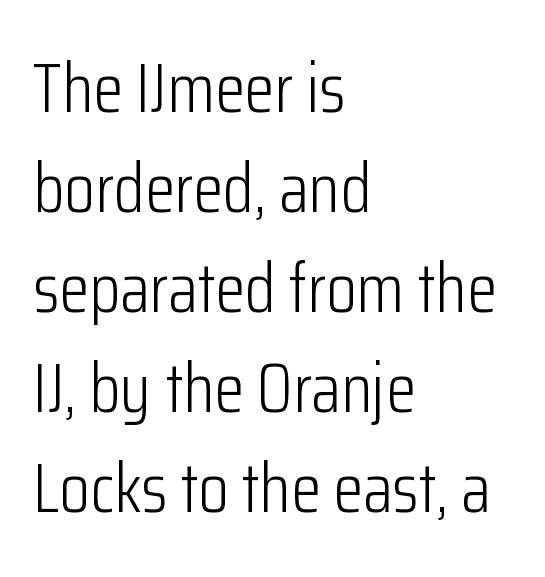
{"serif": "no", "italic": "no", "bold": "no", "weight": "light", "width": "condensed", "stroke_contrast": "low", "x_height": "medium", "monospaced": "no", "underline": "no", "align": "left", "line_spacing": "normal", "line_spacing_ratio": 1.45, "letter_spacing": "normal", "letter_spacing_em": 0.0, "glyph_px": 69}
